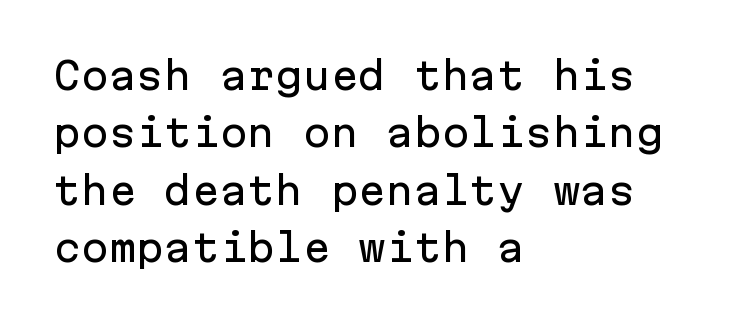
The image shows 37 px sans-serif type, upright, monospaced; set left-aligned, normal line spacing (1.55x), normal letter spacing, not underlined; low stroke contrast and a medium x-height.
